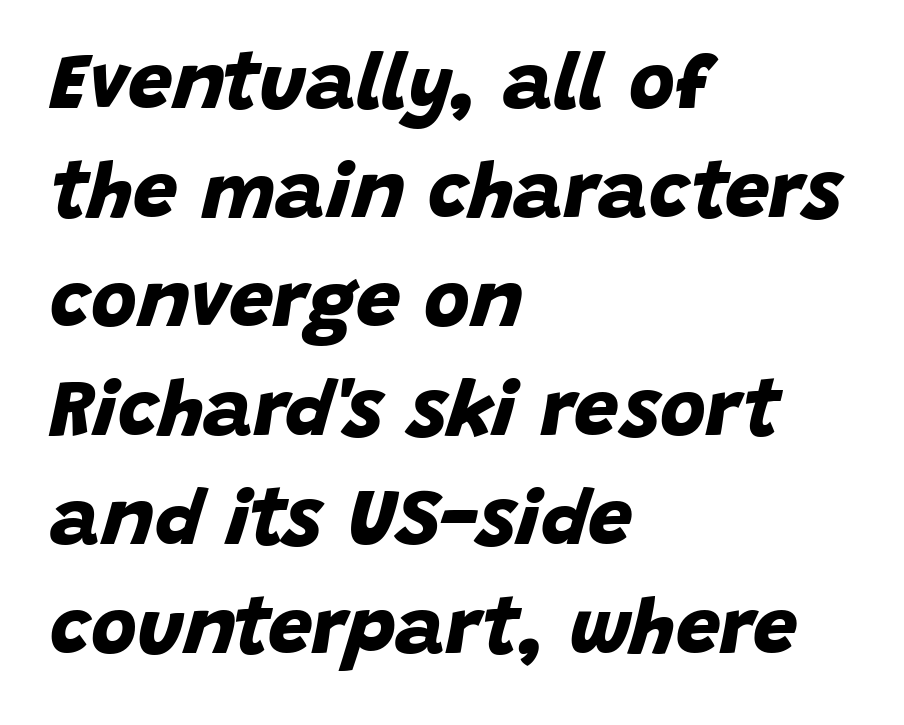
The passage is arranged the way most books set body copy — flush left. Heavy-handed strokes throughout: this text is bold. The letters advance in unequal steps, a hallmark of proportional type. Grotesque or geometric, the face here clearly has no serifs. The leading is moderate, giving the passage an even texture.
